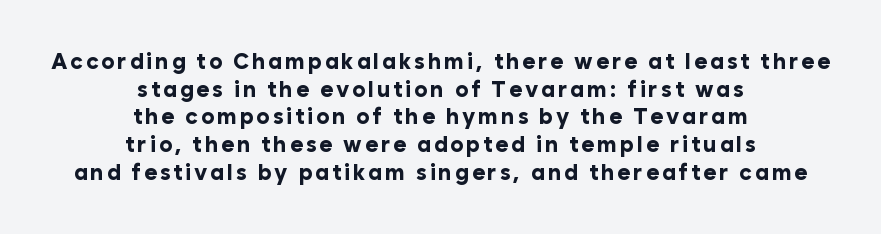
Q: Is the text bold? A: Yes.
Q: Is the text italic (slanted)? A: No, it is upright.
Q: Is the text underlined? A: No.
Q: How is the paragraph aligned? A: Centered.
Q: Is the spacing between lines tight, normal or loose? A: Normal.
